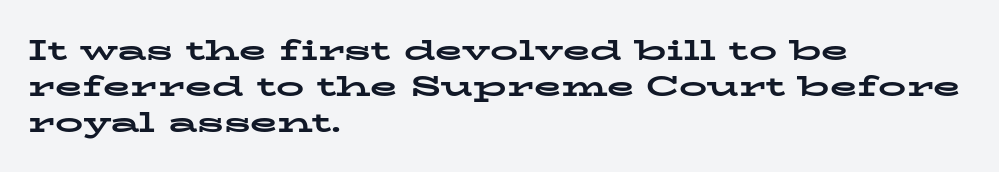
This rendering uses left alignment, leaving the right contour irregular. These lines are rendered in a variable-pitch font. Vertical strokes here are truly vertical. A normal amount of white space separates one row of letters from the next. The face used here has the dense, thick strokes of a bold. Type without underlining.
